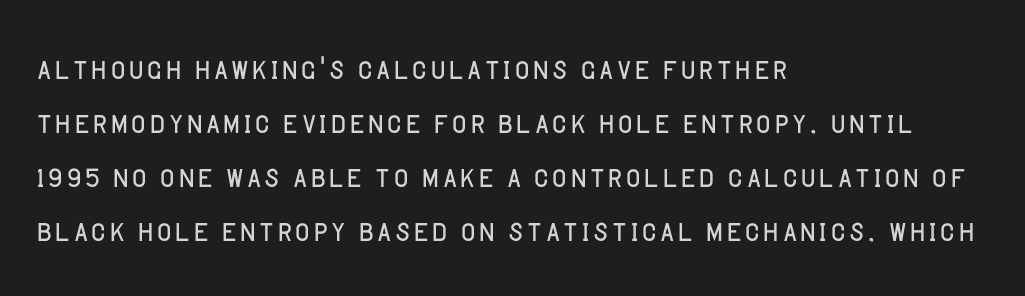
Unbolded letterforms with no extra heft. No extra tracking has been applied to these lines. Nope, not italic — everything's standing straight. These lines are rendered in a variable-pitch font. Serifs: no, the terminals of the letterforms are clean.
